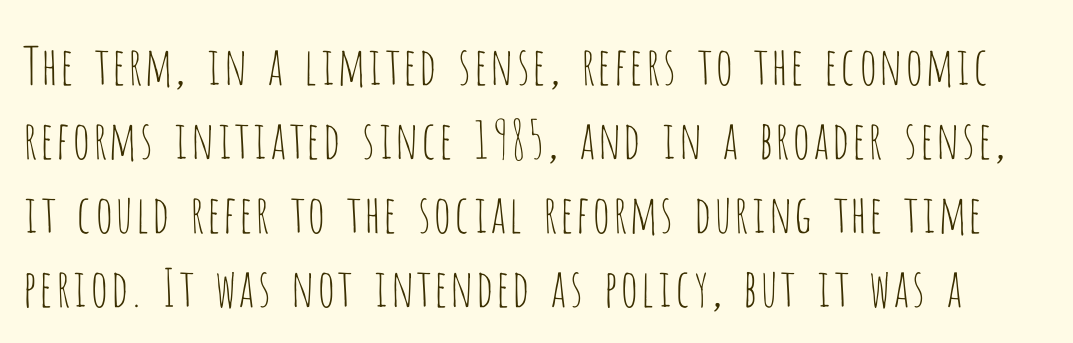
{"serif": "no", "italic": "no", "bold": "no", "weight": "thin", "width": "condensed", "stroke_contrast": "low", "x_height": "large", "monospaced": "no", "underline": "no", "line_spacing": "normal", "line_spacing_ratio": 1.42, "letter_spacing": "normal", "letter_spacing_em": 0.0, "glyph_px": 52}
